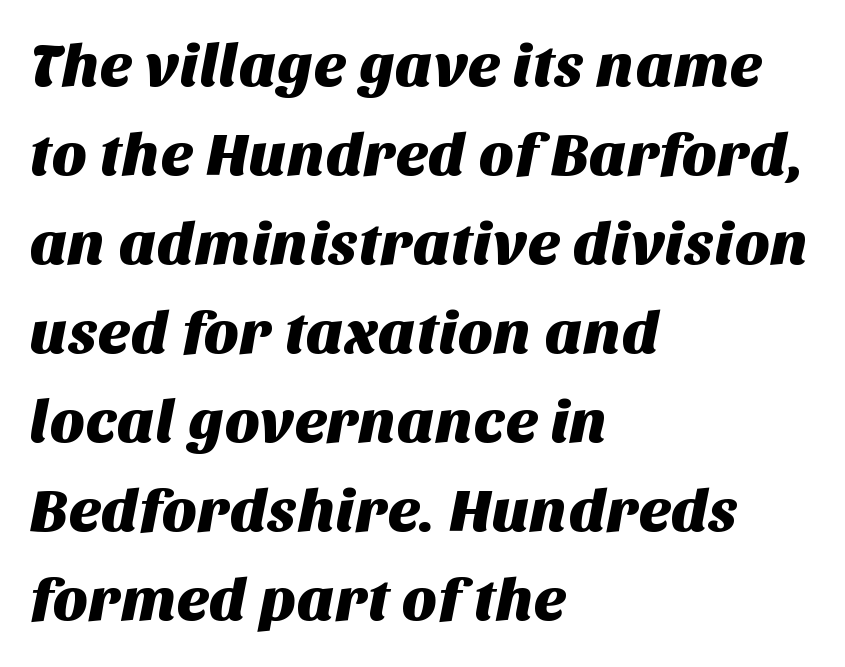
Q: Is the typeface a serif or a sans-serif typeface? A: Sans-serif.
Q: Is the text underlined? A: No.
Q: How is the paragraph aligned? A: Left-aligned.
Q: Is the spacing between letters normal or unusually wide? A: Normal.
Q: Is the spacing between lines tight, normal or loose? A: Normal.
Q: Width (condensed, normal, or wide)? A: Normal.
Q: Stroke contrast? A: Medium.
Q: x-height? A: Large.
Q: Monospaced? A: No.
